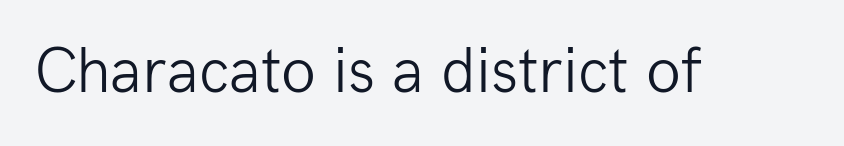
{"serif": "no", "italic": "no", "bold": "no", "weight": "light", "width": "normal", "stroke_contrast": "low", "x_height": "medium", "monospaced": "no", "underline": "no", "letter_spacing": "normal", "letter_spacing_em": 0.0, "glyph_px": 64}
